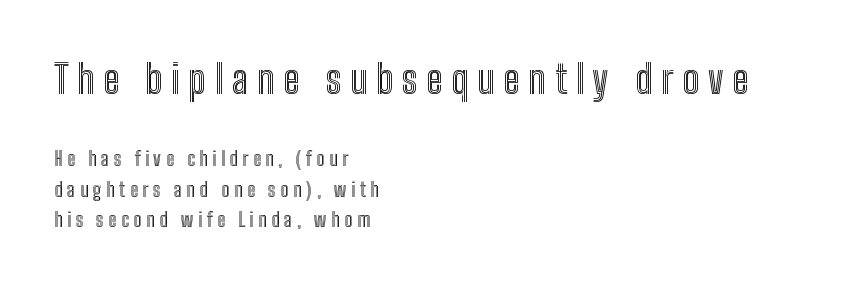
Q: Is the text italic (slanted)? A: No, it is upright.
Q: Is the text underlined? A: No.
Q: How is the paragraph aligned? A: Left-aligned.
Q: Is the spacing between letters normal or unusually wide? A: Unusually wide.
Q: Is the spacing between lines tight, normal or loose? A: Normal.
Q: Which block of text is set in a larger size, the first (top) or the second (bottom)? A: The first (top) one.
Q: Width (condensed, normal, or wide)? A: Condensed.
Q: x-height? A: Medium.
Q: Monospaced? A: No.
